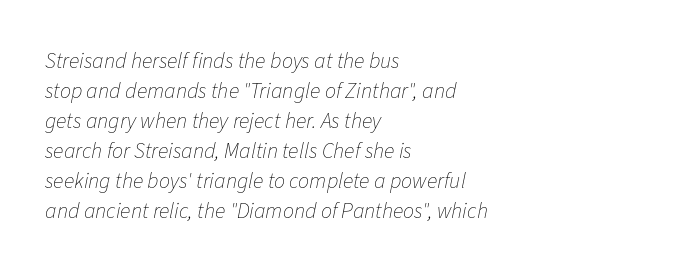
Q: Is the text bold? A: No.
Q: Is the text italic (slanted)? A: Yes, it leans right by about 11 degrees.
Q: Is the text underlined? A: No.
Q: How is the paragraph aligned? A: Left-aligned.
Q: Is the spacing between letters normal or unusually wide? A: Normal.
Q: Is the spacing between lines tight, normal or loose? A: Normal.
